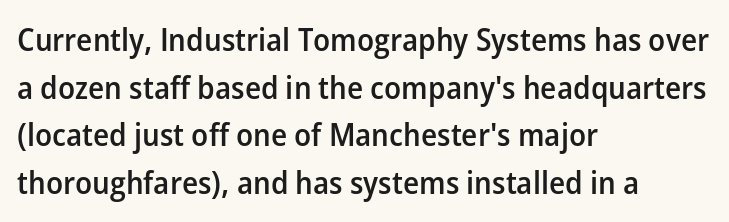
The foot of each line stays bare and open. Look at the tracking — it's just the regular setting, nothing added. A typesetter would mark this as roman, not italic. Every letter is mildly thick-stroked: semibold rather than bold.
